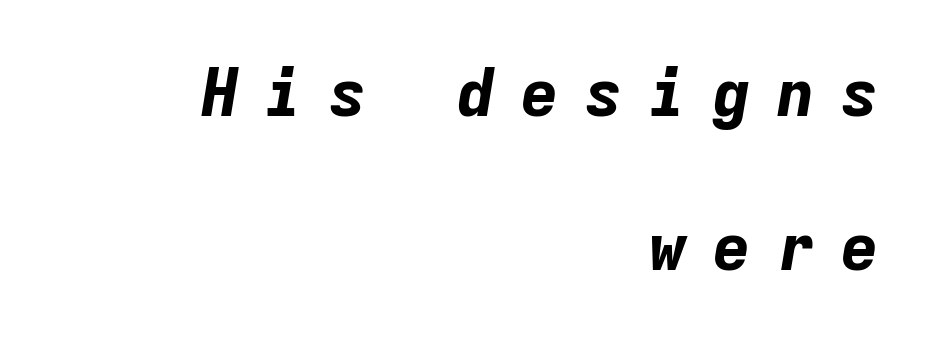
{"italic": "yes", "lean": "right", "slant_degrees": 9, "bold": "yes", "weight": "bold", "width": "normal", "stroke_contrast": "low", "x_height": "medium", "monospaced": "yes", "underline": "no", "align": "right", "line_spacing": "loose", "line_spacing_ratio": 2.33, "letter_spacing": "wide", "letter_spacing_em": 0.37, "glyph_px": 66}
